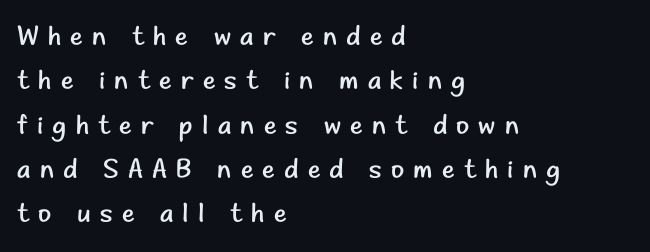
The image shows 27 px text type, upright; set left-aligned, normal line spacing (1.64x), unusually wide letter spacing (+0.34 em), not underlined.
